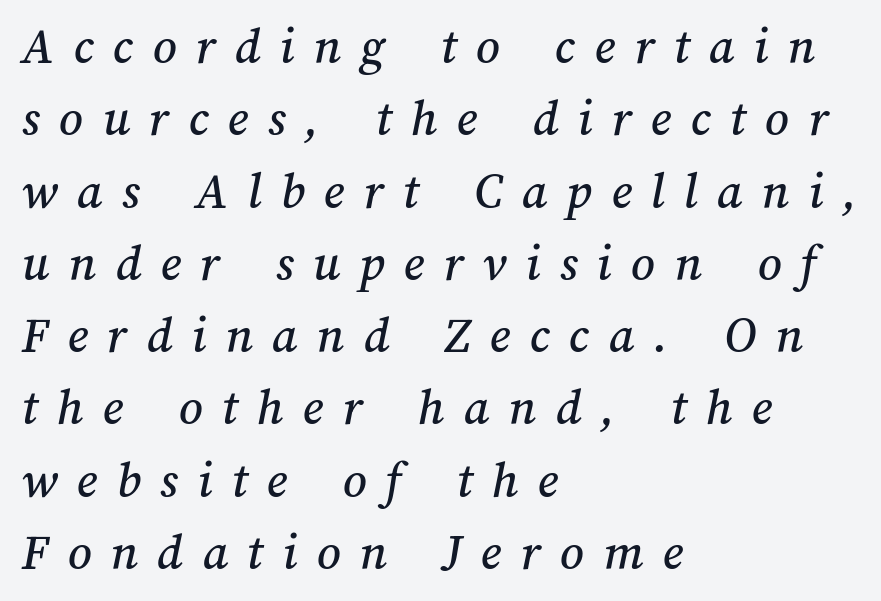
The space beneath each line is pristine and unruled. The passage shown is typed in a proportional face where columns would drift. Horizontal bands of white between lines are of average thickness. The horizontal fit of the characters is loose and conspicuously gappy. Line starts are locked; line ends wander.
